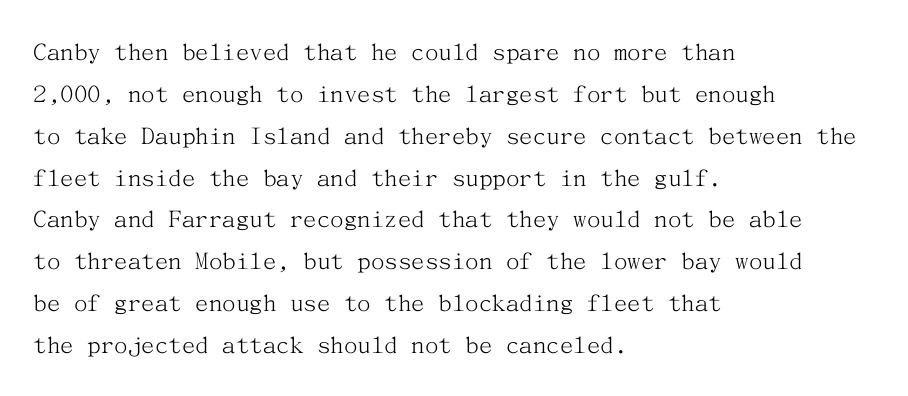
Q: Is the text bold? A: No.
Q: Is the text italic (slanted)? A: No, it is upright.
Q: Is the text underlined? A: No.
Q: How is the paragraph aligned? A: Left-aligned.
Q: Is the spacing between letters normal or unusually wide? A: Normal.
Q: Is the spacing between lines tight, normal or loose? A: Normal.
